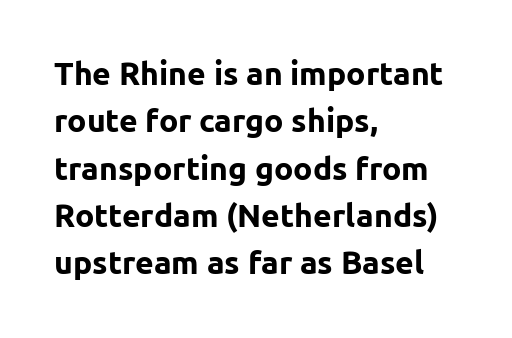
The image shows 32 px bold sans-serif type, upright; set left-aligned, normal line spacing (1.48x), normal letter spacing, not underlined; low stroke contrast and a medium x-height.
